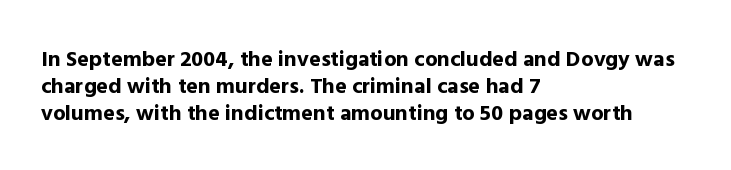
The image shows 22 px bold type, upright; set left-aligned, line spacing 1.22x, normal letter spacing, not underlined.
